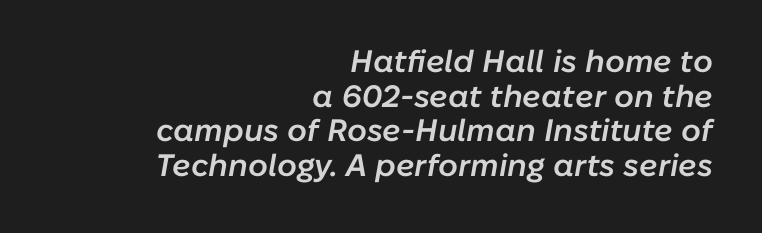
The image shows 31 px semibold type, italic (leaning right); set right-aligned, tight line spacing (1.12x), normal letter spacing, not underlined; low stroke contrast and a medium x-height.
